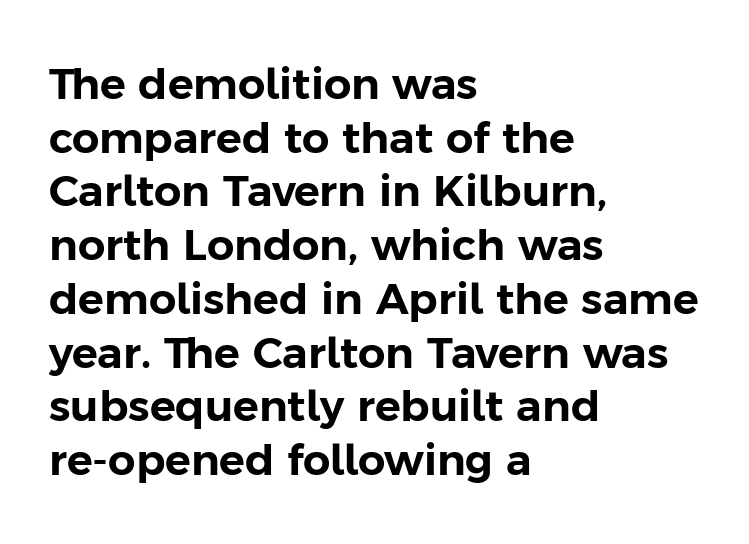
The image shows 43 px sans-serif type, upright; set left-aligned, normal line spacing (1.25x), normal letter spacing, not underlined; low stroke contrast and a medium x-height.
